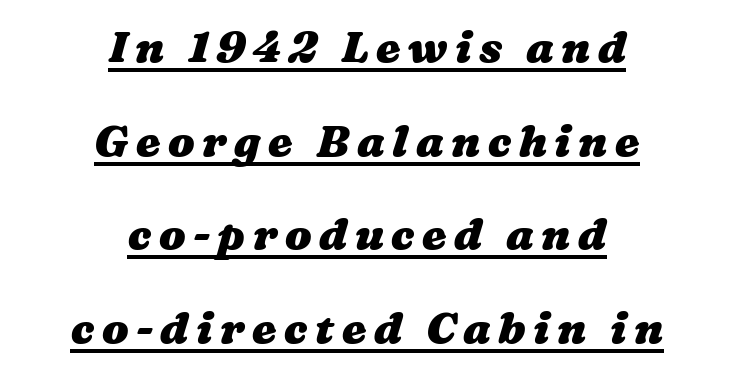
The image shows 44 px heavy, wide type; set centered, loose line spacing (2.13x), underlined; medium stroke contrast and a medium x-height.
